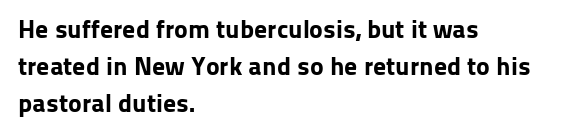
Notice how descenders clear the ascenders below comfortably — that's standard leading. Compared with an ordinary text face, these strokes are far heavier — a full bold. Compared with typical body copy, the letter spacing here is the same. Italic: no, the glyphs are upright roman. The rag falls on the right side of this text block. Descenders hang freely into open space.
